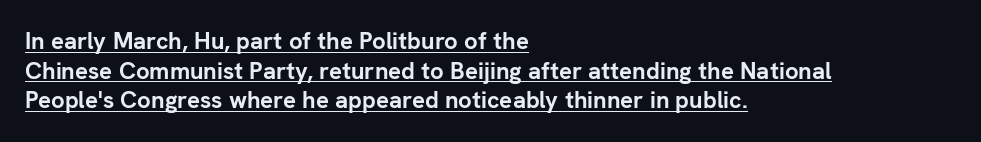
The passage shown is underscored from start to finish. There is no visible air inserted between adjacent glyphs. Heft: maximum for text — a bold. The type sits square on the baseline with zero lean. These lines are set flush left with a ragged right edge.
